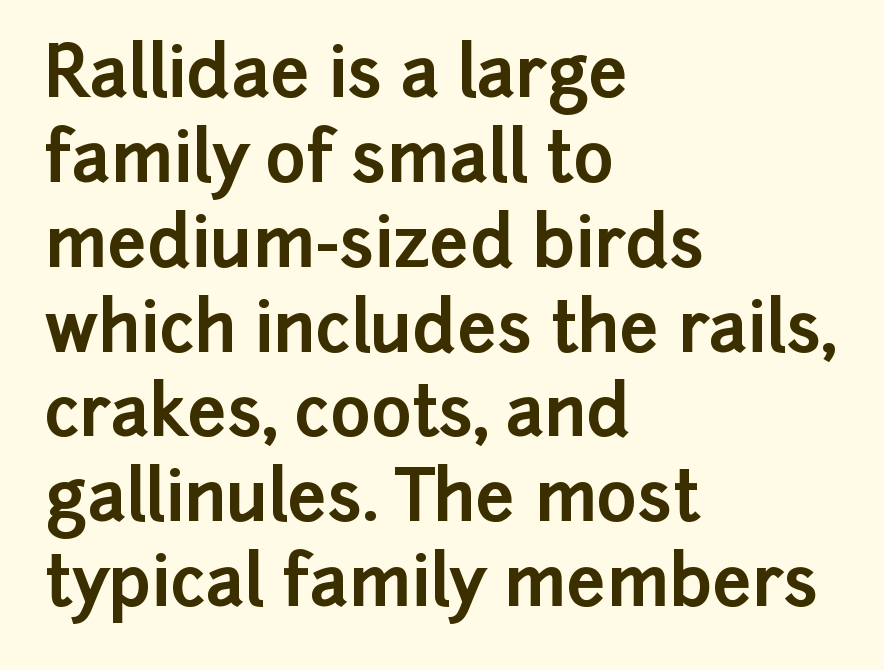
{"serif": "no", "italic": "no", "bold": "yes", "weight": "bold", "width": "normal", "stroke_contrast": "low", "x_height": "medium", "monospaced": "no", "underline": "no", "align": "left", "line_spacing_ratio": 1.23, "letter_spacing": "normal", "letter_spacing_em": 0.0, "glyph_px": 69}
